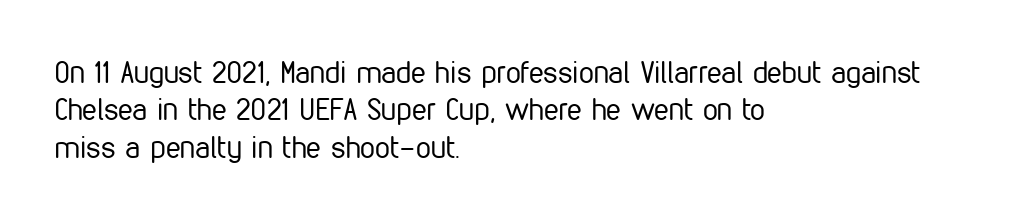
Regarding leading, the lines here are spaced in the standard way. Casual observation: everything's shoved over to the left. Do the letters lean? They stand straight. Stems and bowls with no extra thickness — not bold.
